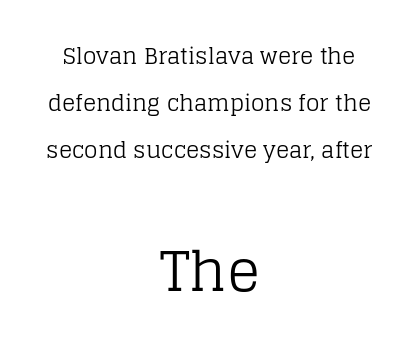
Weight class: somewhere from thin through regular. These lines stack symmetrically, like a column narrowing and widening about its center. A great deal of white space separates one row of letters from the next. Standard letterfit; no display-style spreading of the glyphs.
